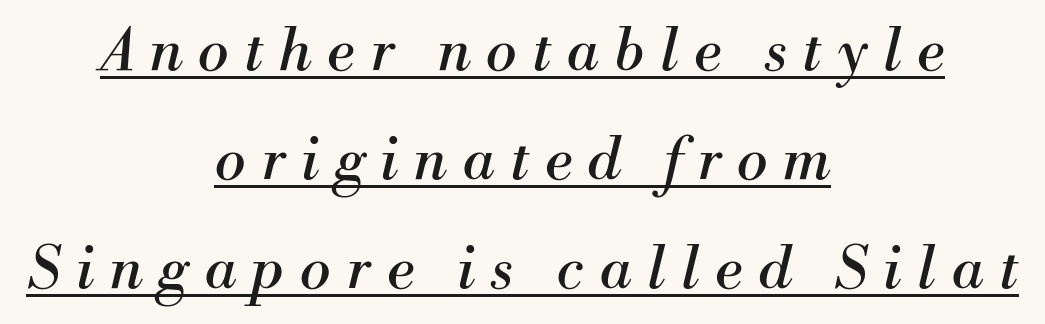
Q: Is the text bold? A: No.
Q: Is the text italic (slanted)? A: Yes, it leans right by about 13 degrees.
Q: Is the typeface a serif or a sans-serif typeface? A: Serif.
Q: Is the text underlined? A: Yes.
Q: How is the paragraph aligned? A: Centered.
Q: Is the spacing between letters normal or unusually wide? A: Unusually wide.
Q: Width (condensed, normal, or wide)? A: Normal.
Q: Stroke contrast? A: Medium.
Q: x-height? A: Small.
Q: Monospaced? A: No.
